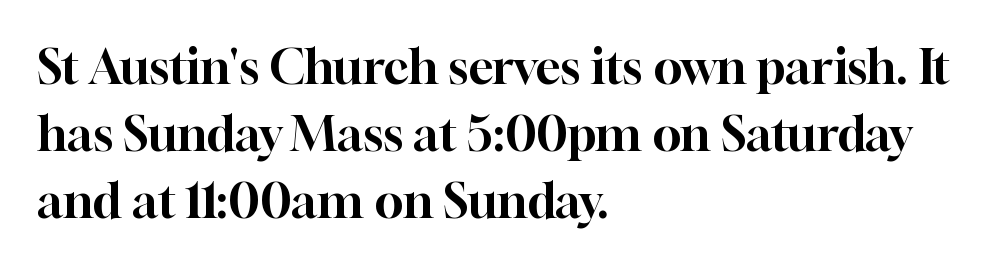
Here the glyphs are tracked normally, forming tight word shapes. One-word summary of the alignment: left. Font category for this specimen: serif. The letters advance in unequal steps, a hallmark of proportional type. Rendered with straight, roman letterforms. Words float on clear page, feet unadorned.
